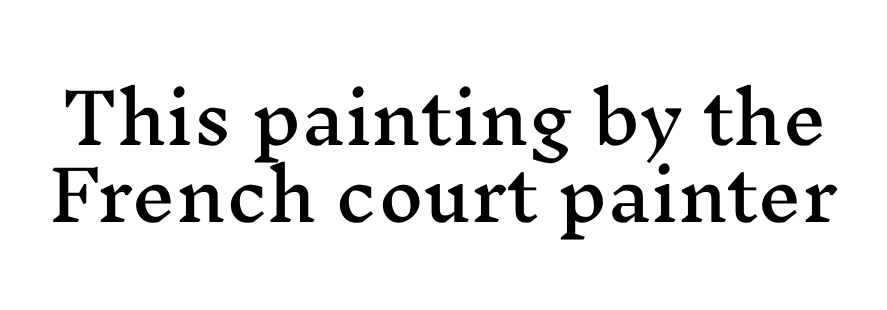
{"serif": "yes", "italic": "no", "width": "wide", "stroke_contrast": "medium", "x_height": "medium", "monospaced": "no", "underline": "no", "line_spacing": "tight", "line_spacing_ratio": 1.11, "letter_spacing": "normal", "letter_spacing_em": 0.0, "glyph_px": 69}
